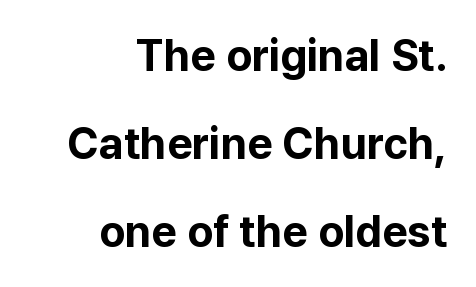
The image shows 44 px bold sans-serif type, upright; set right-aligned, loose line spacing (2.0x), normal letter spacing, not underlined; low stroke contrast and a medium x-height.
